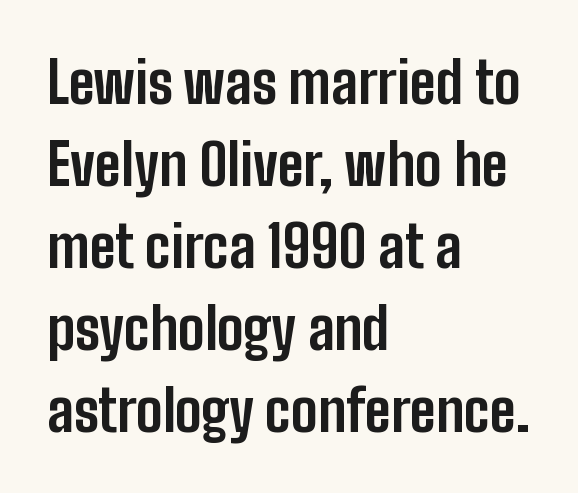
{"serif": "no", "italic": "no", "bold": "yes", "weight": "bold", "width": "condensed", "stroke_contrast": "low", "x_height": "medium", "monospaced": "no", "underline": "no", "align": "left", "line_spacing": "normal", "line_spacing_ratio": 1.44, "letter_spacing": "normal", "letter_spacing_em": 0.0, "glyph_px": 57}
